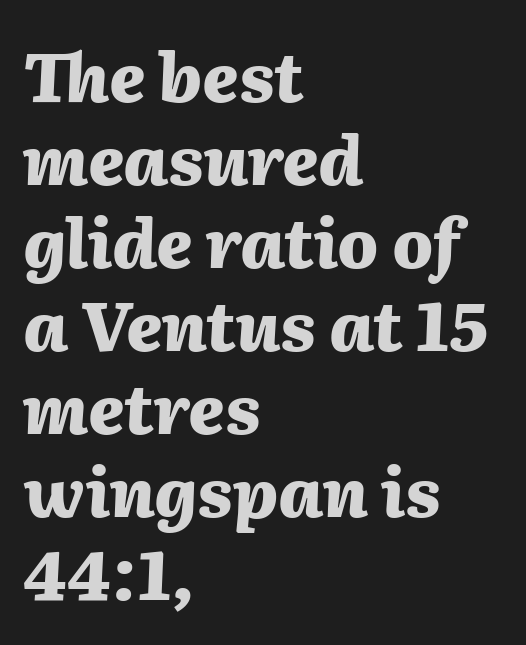
No word sits above an underline. You could call the tracking neutral — neither tight nor loose. Strong, thick strokes mark this as bold type. Proportional: the letters do not fall into vertical columns. It's the slanting kind of type.
